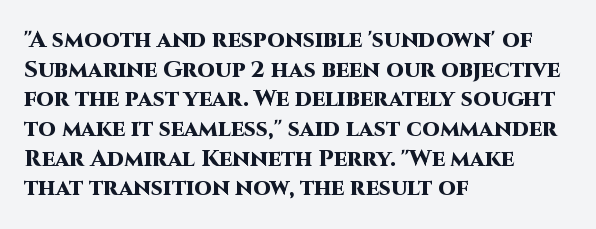
Q: Is the text bold? A: Yes.
Q: Is the text italic (slanted)? A: No, it is upright.
Q: Is the text underlined? A: No.
Q: How is the paragraph aligned? A: Left-aligned.
Q: Is the spacing between letters normal or unusually wide? A: Normal.
Q: Is the spacing between lines tight, normal or loose? A: Normal.
